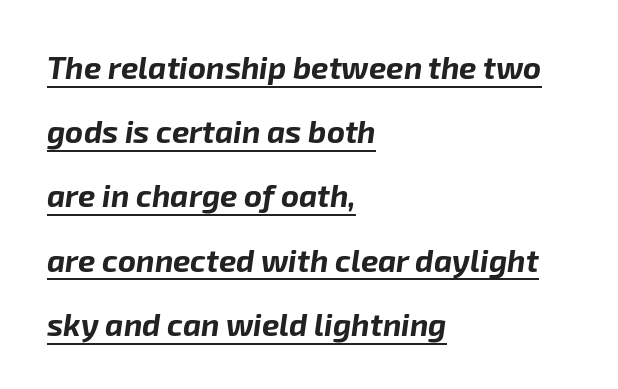
Q: Is the text bold? A: Yes.
Q: Is the text italic (slanted)? A: Yes, it leans right by about 8 degrees.
Q: Is the text underlined? A: Yes.
Q: How is the paragraph aligned? A: Left-aligned.
Q: Is the spacing between letters normal or unusually wide? A: Normal.
Q: Is the spacing between lines tight, normal or loose? A: Loose.
Q: Width (condensed, normal, or wide)? A: Normal.
Q: Stroke contrast? A: Low.
Q: x-height? A: Medium.
Q: Monospaced? A: No.
